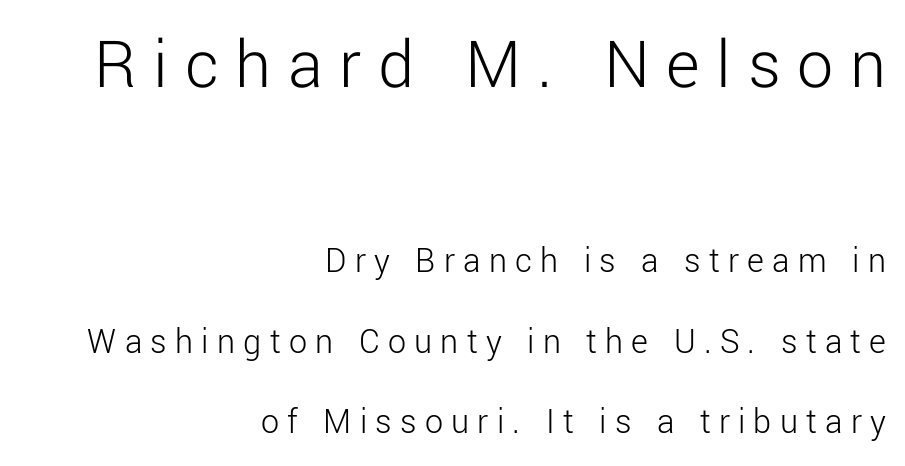
{"serif": "no", "italic": "no", "bold": "no", "weight": "light", "width": "normal", "stroke_contrast": "low", "x_height": "medium", "monospaced": "no", "underline": "no", "align": "right", "line_spacing": "loose", "line_spacing_ratio": 2.24, "letter_spacing": "wide", "letter_spacing_em": 0.23, "larger_block": "first", "size_ratio": 2.0, "glyph_px": 72}
